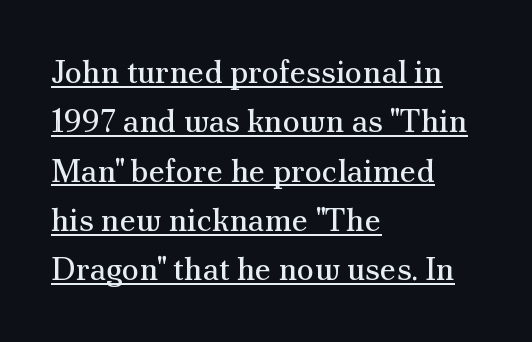
{"serif": "yes", "italic": "no", "bold": "no", "weight": "regular", "width": "normal", "stroke_contrast": "medium", "x_height": "small", "monospaced": "no", "underline": "yes", "align": "left", "line_spacing": "normal", "line_spacing_ratio": 1.54, "letter_spacing": "normal", "letter_spacing_em": 0.0, "glyph_px": 32}
